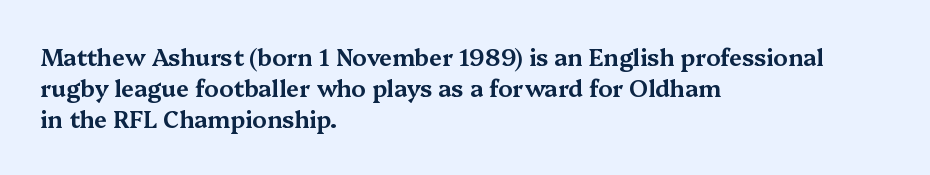
Q: Is the text italic (slanted)? A: No, it is upright.
Q: Is the text underlined? A: No.
Q: How is the paragraph aligned? A: Left-aligned.
Q: Is the spacing between letters normal or unusually wide? A: Normal.
Q: Is the spacing between lines tight, normal or loose? A: Normal.
